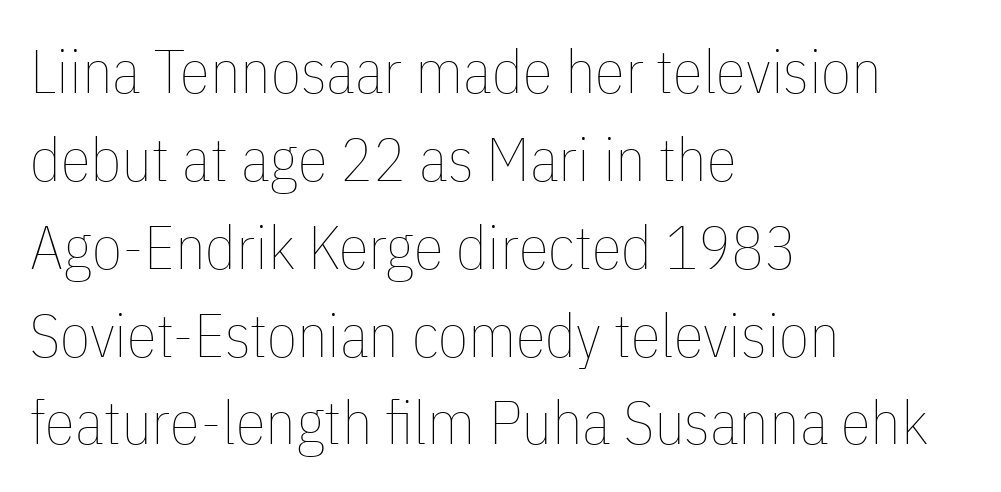
{"italic": "no", "bold": "no", "weight": "thin", "width": "condensed", "stroke_contrast": "low", "x_height": "medium", "monospaced": "no", "underline": "no", "align": "left", "line_spacing": "normal", "line_spacing_ratio": 1.44, "letter_spacing": "normal", "letter_spacing_em": 0.0, "glyph_px": 61}
